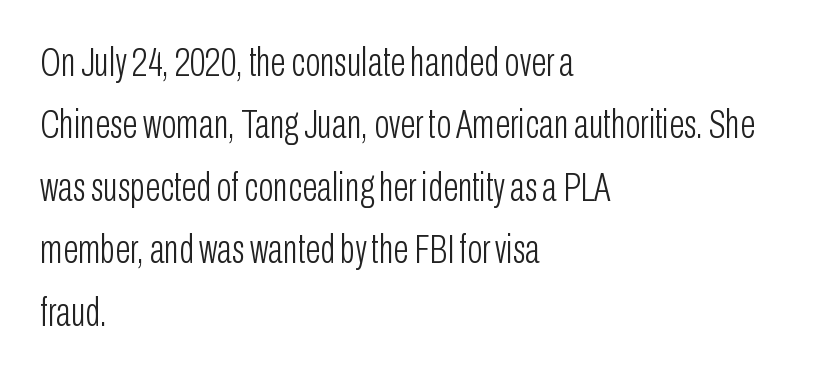
You could not count columns in this text — the font is proportionally spaced. Stroke thickness stays within the range of a standard reading face or lighter. Posture: straight, roman, zero tilt. A typesetter would call this zero additional tracking. The type family on display is of the sans-serif kind.
